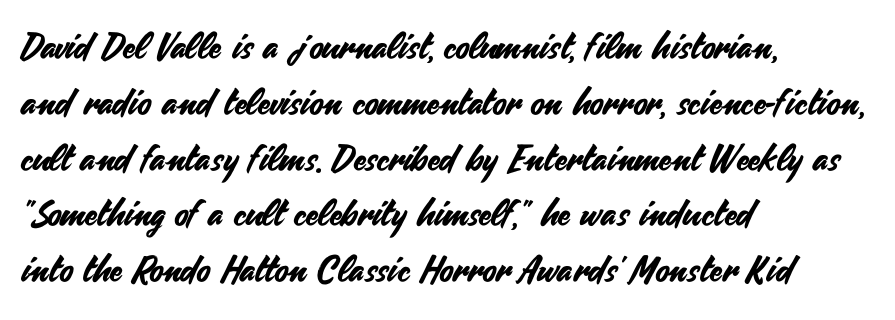
Q: Is the text italic (slanted)? A: Yes.
Q: Is the typeface a serif or a sans-serif typeface? A: Sans-serif.
Q: Is the text underlined? A: No.
Q: How is the paragraph aligned? A: Left-aligned.
Q: Is the spacing between letters normal or unusually wide? A: Normal.
Q: Is the spacing between lines tight, normal or loose? A: Normal.
Q: Width (condensed, normal, or wide)? A: Normal.
Q: Stroke contrast? A: Medium.
Q: x-height? A: Small.
Q: Monospaced? A: No.
